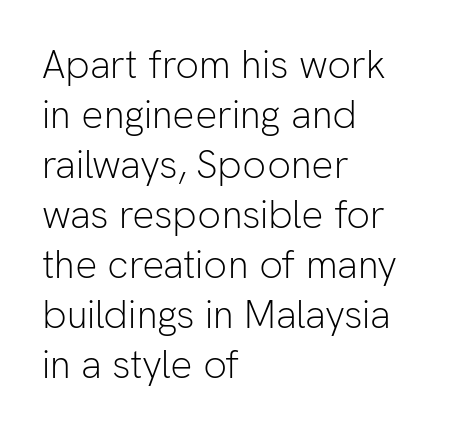
The image shows 39 px light sans-serif type, upright; set left-aligned, normal line spacing (1.28x), normal letter spacing, not underlined; low stroke contrast and a medium x-height.
